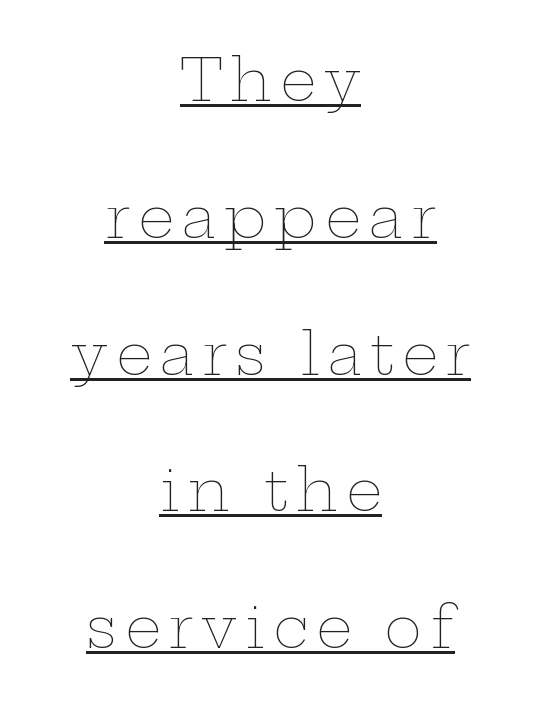
If you folded the block vertically in half, each line would mirror itself in length. This sample has the flowing, uneven cadence of proportional lettering. Each new line begins a long way beneath the previous one. Every character sits straight up, as roman type does. These characters rest on top of a visible drawn line. No letter is thick-stroked: the sample isn't bold.
